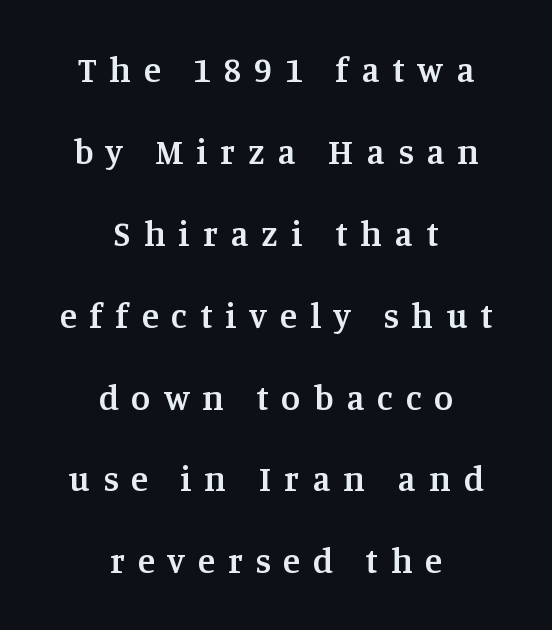
The image shows 35 px semibold serif type, upright; set centered, loose line spacing (2.34x), unusually wide letter spacing (+0.37 em), not underlined; medium stroke contrast and a large x-height.
